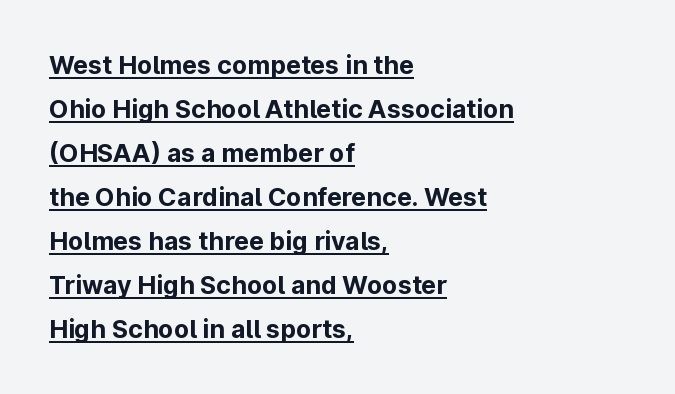
Q: Is the text bold? A: Yes.
Q: Is the text italic (slanted)? A: No, it is upright.
Q: Is the text underlined? A: Yes.
Q: How is the paragraph aligned? A: Left-aligned.
Q: Is the spacing between letters normal or unusually wide? A: Normal.
